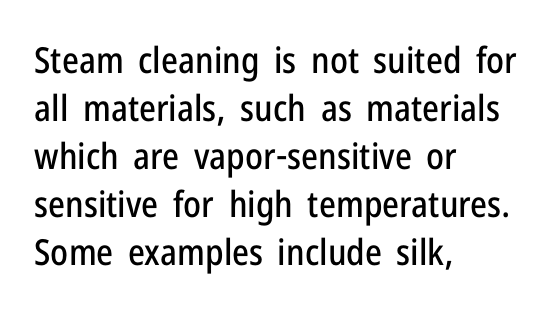
{"serif": "no", "italic": "no", "width": "condensed", "stroke_contrast": "low", "x_height": "medium", "monospaced": "no", "underline": "no", "align": "left", "line_spacing": "normal", "line_spacing_ratio": 1.33, "letter_spacing": "normal", "letter_spacing_em": 0.0, "glyph_px": 36}
